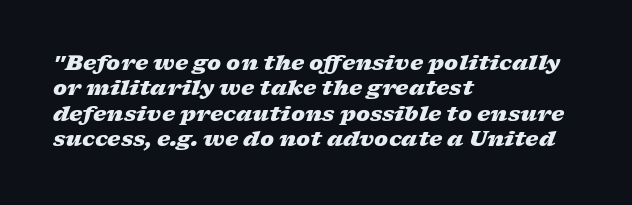
The zone under the glyphs is completely vacant. Caption: multi-line text, flush left, ragged right. The typesetting leans heavy: a genuine bold. The font's italic variant was chosen for this text. Here the glyphs are tracked normally, forming tight word shapes.
